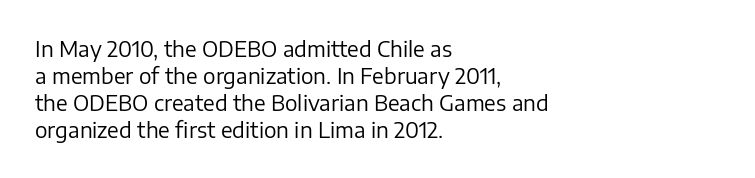
The image shows 21 px text type, upright; set left-aligned, normal line spacing (1.28x), normal letter spacing, not underlined.
